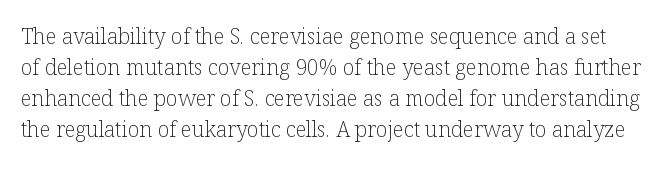
{"italic": "no", "bold": "no", "underline": "no", "line_spacing": "normal", "line_spacing_ratio": 1.48, "letter_spacing": "normal", "letter_spacing_em": 0.0, "glyph_px": 21}
